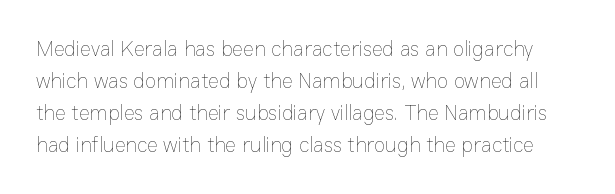
{"italic": "no", "bold": "no", "underline": "no", "line_spacing": "normal", "line_spacing_ratio": 1.52, "letter_spacing": "normal", "letter_spacing_em": 0.0, "glyph_px": 21}
